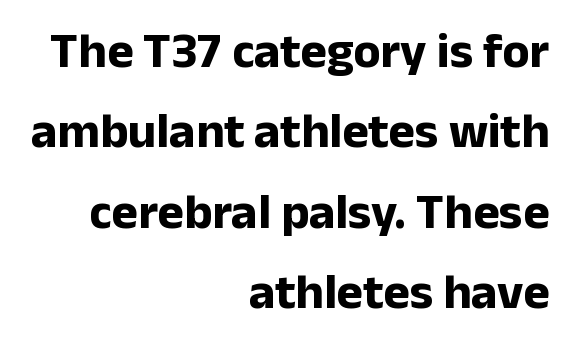
Q: Is the text bold? A: Yes.
Q: Is the text italic (slanted)? A: No, it is upright.
Q: Is the typeface a serif or a sans-serif typeface? A: Sans-serif.
Q: Is the text underlined? A: No.
Q: How is the paragraph aligned? A: Right-aligned.
Q: Is the spacing between letters normal or unusually wide? A: Normal.
Q: Is the spacing between lines tight, normal or loose? A: Normal.
Q: Width (condensed, normal, or wide)? A: Normal.
Q: Stroke contrast? A: Low.
Q: x-height? A: Medium.
Q: Monospaced? A: No.
